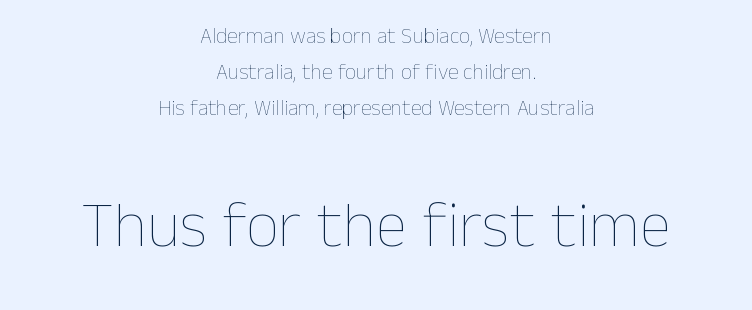
{"italic": "no", "bold": "no", "weight": "thin", "width": "normal", "stroke_contrast": "low", "x_height": "medium", "monospaced": "no", "underline": "no", "align": "center", "line_spacing": "normal", "line_spacing_ratio": 1.64, "letter_spacing": "normal", "letter_spacing_em": 0.0, "larger_block": "second", "size_ratio": 2.95, "glyph_px": 65}
